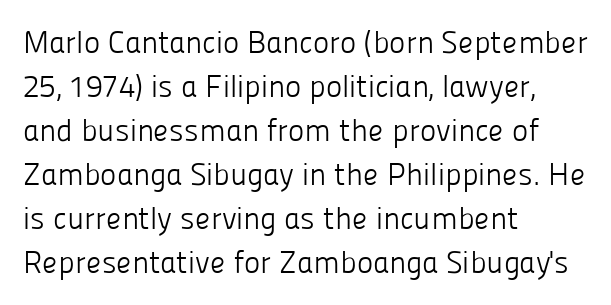
The image shows 31 px light sans-serif type, upright; set left-aligned, normal line spacing (1.42x), normal letter spacing, not underlined; low stroke contrast and a medium x-height.
